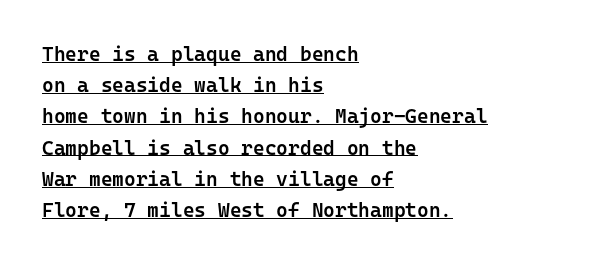
Q: Is the text bold? A: Semi-bold.
Q: Is the text italic (slanted)? A: No, it is upright.
Q: Is the text underlined? A: Yes.
Q: How is the paragraph aligned? A: Left-aligned.
Q: Is the spacing between letters normal or unusually wide? A: Normal.
Q: Is the spacing between lines tight, normal or loose? A: Normal.
